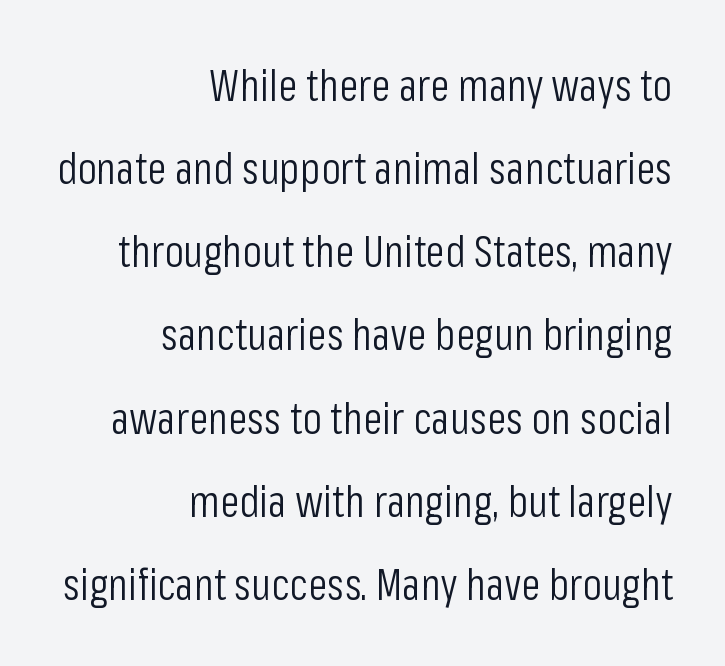
Q: Is the text bold? A: No.
Q: Is the text italic (slanted)? A: No, it is upright.
Q: Is the typeface a serif or a sans-serif typeface? A: Sans-serif.
Q: Is the text underlined? A: No.
Q: How is the paragraph aligned? A: Right-aligned.
Q: Is the spacing between letters normal or unusually wide? A: Normal.
Q: Width (condensed, normal, or wide)? A: Condensed.
Q: Stroke contrast? A: Low.
Q: x-height? A: Medium.
Q: Monospaced? A: No.
